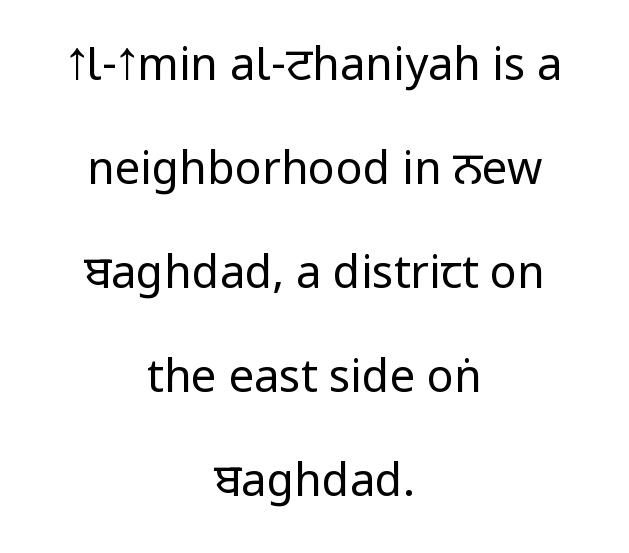
{"serif": "no", "italic": "no", "bold": "no", "weight": "regular", "width": "condensed", "stroke_contrast": "low", "x_height": "large", "monospaced": "no", "underline": "no", "align": "center", "line_spacing": "loose", "line_spacing_ratio": 2.31, "letter_spacing": "normal", "letter_spacing_em": 0.0, "glyph_px": 45}
